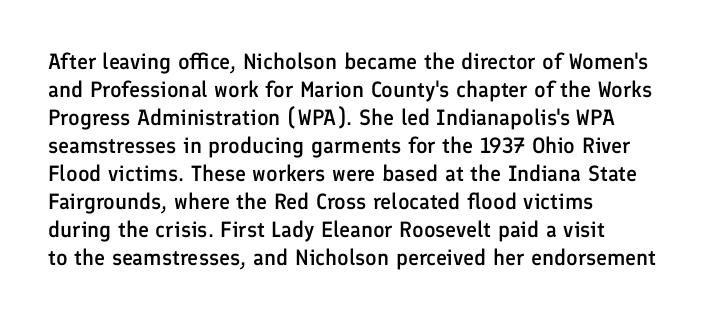
Q: Is the text bold? A: Semi-bold.
Q: Is the text italic (slanted)? A: No, it is upright.
Q: Is the text underlined? A: No.
Q: How is the paragraph aligned? A: Left-aligned.
Q: Is the spacing between letters normal or unusually wide? A: Normal.
Q: Is the spacing between lines tight, normal or loose? A: Normal.
